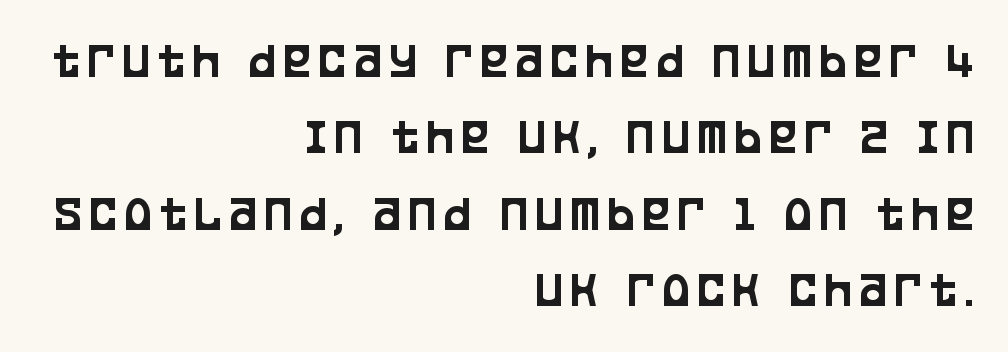
Q: Is the text italic (slanted)? A: No, it is upright.
Q: Is the typeface a serif or a sans-serif typeface? A: Sans-serif.
Q: Is the text underlined? A: No.
Q: How is the paragraph aligned? A: Right-aligned.
Q: Is the spacing between lines tight, normal or loose? A: Normal.
Q: Width (condensed, normal, or wide)? A: Condensed.
Q: Stroke contrast? A: Low.
Q: x-height? A: Large.
Q: Monospaced? A: No.
